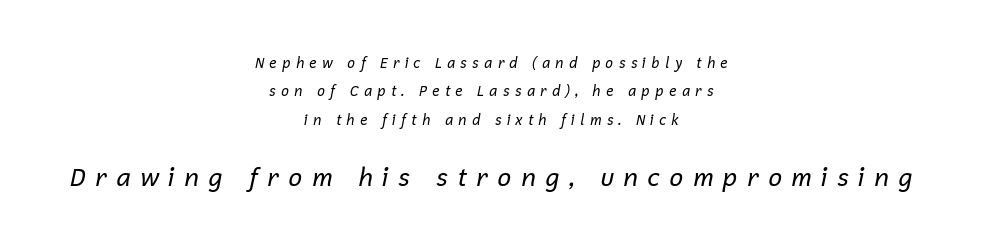
{"italic": "yes", "lean": "right", "slant_degrees": 12, "bold": "no", "underline": "no", "align": "center", "line_spacing": "loose", "line_spacing_ratio": 2.02, "letter_spacing": "wide", "letter_spacing_em": 0.35, "larger_block": "second", "size_ratio": 1.79, "glyph_px": 25}
